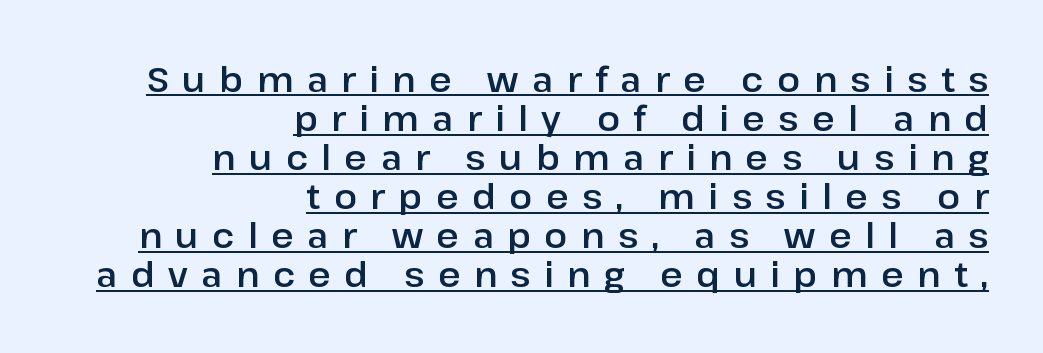
The font family rendered here belongs to the sans-serif group. The face used here is rendered with a markedly widened letterfit. Spacing verdict: proportional, widths tailored to each character. Line ends are locked; line starts wander. Does the leading feel generous? Not at all — it's pinched.
